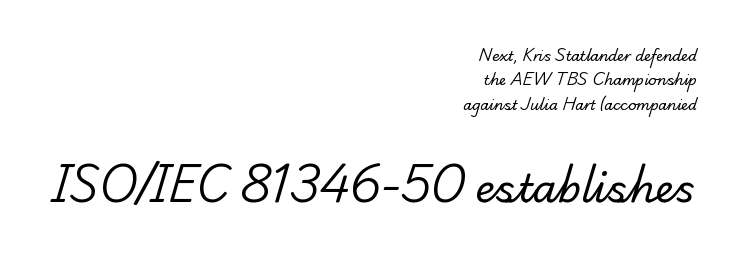
Q: Is the text bold? A: No.
Q: Is the typeface a serif or a sans-serif typeface? A: Serif.
Q: Is the text underlined? A: No.
Q: How is the paragraph aligned? A: Right-aligned.
Q: Is the spacing between letters normal or unusually wide? A: Normal.
Q: Which block of text is set in a larger size, the first (top) or the second (bottom)? A: The second (bottom) one.
Q: Width (condensed, normal, or wide)? A: Normal.
Q: Stroke contrast? A: Low.
Q: x-height? A: Small.
Q: Monospaced? A: No.
